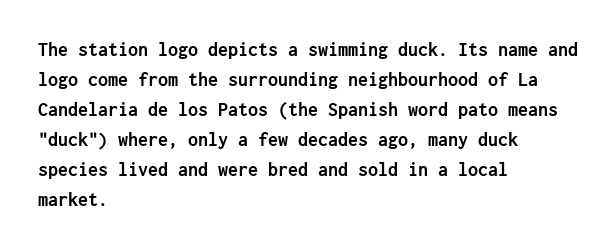
Alignment: flush left. Tall strokes in this sample are plumb rather than angled. Successive baselines arrive at the customary interval. The rendering uses a bold face; every stroke is thick and dark. The specimen omits any rule beneath the text block's lines. Short note: letters normally spaced.
